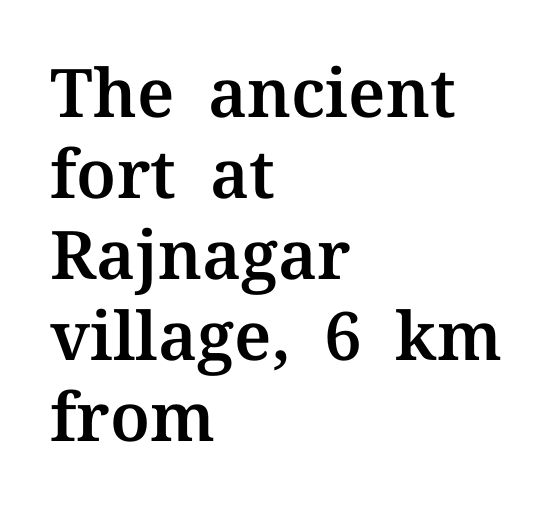
The image shows 67 px serif type, upright; set left-aligned, line spacing 1.21x, normal letter spacing, not underlined; medium stroke contrast and a medium x-height.
